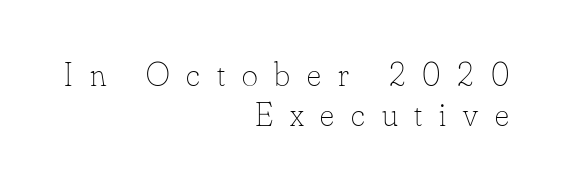
{"italic": "no", "bold": "no", "weight": "thin", "width": "normal", "stroke_contrast": "low", "x_height": "small", "monospaced": "no", "underline": "no", "align": "right", "line_spacing_ratio": 1.17, "letter_spacing": "wide", "letter_spacing_em": 0.5, "glyph_px": 34}
